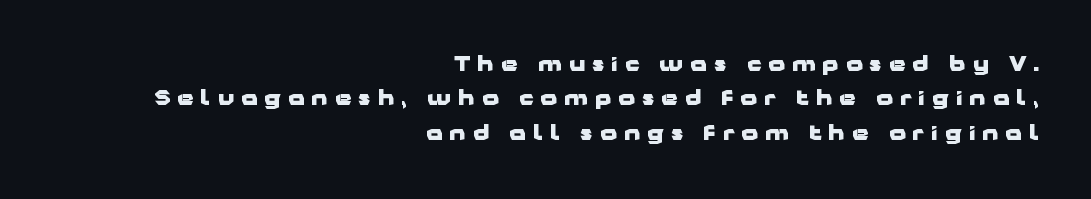
{"italic": "no", "bold": "yes", "underline": "no", "align": "right", "line_spacing": "normal", "line_spacing_ratio": 1.64, "letter_spacing": "wide", "letter_spacing_em": 0.34, "glyph_px": 21}
